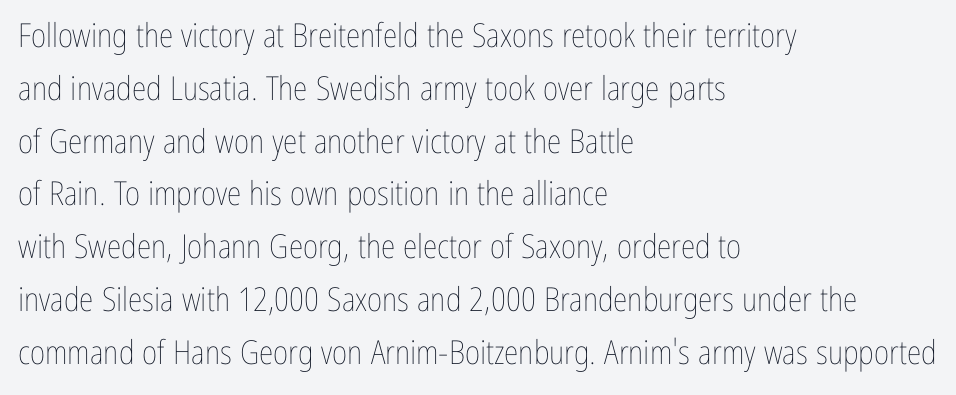
{"italic": "no", "bold": "no", "weight": "thin", "width": "condensed", "stroke_contrast": "low", "x_height": "medium", "monospaced": "no", "underline": "no", "align": "left", "line_spacing": "normal", "line_spacing_ratio": 1.6, "letter_spacing": "normal", "letter_spacing_em": 0.0, "glyph_px": 33}
